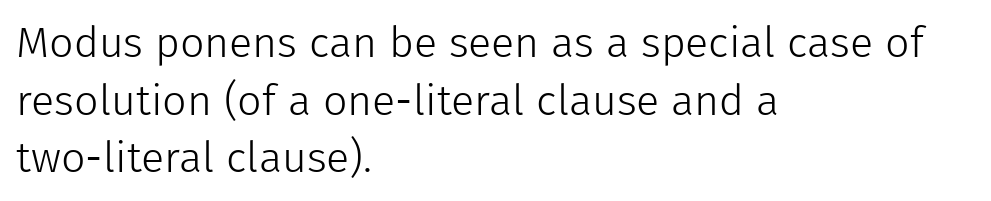
The image shows 43 px light sans-serif type, upright; set left-aligned, normal line spacing (1.34x), normal letter spacing, not underlined; low stroke contrast and a medium x-height.
